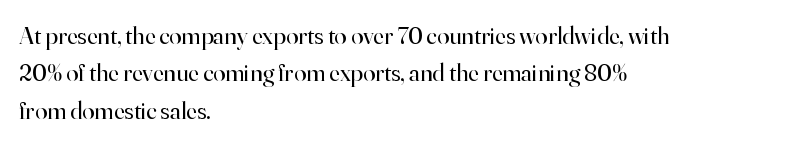
Q: Is the text bold? A: No.
Q: Is the text italic (slanted)? A: No, it is upright.
Q: Is the text underlined? A: No.
Q: How is the paragraph aligned? A: Left-aligned.
Q: Is the spacing between letters normal or unusually wide? A: Normal.
Q: Is the spacing between lines tight, normal or loose? A: Normal.
